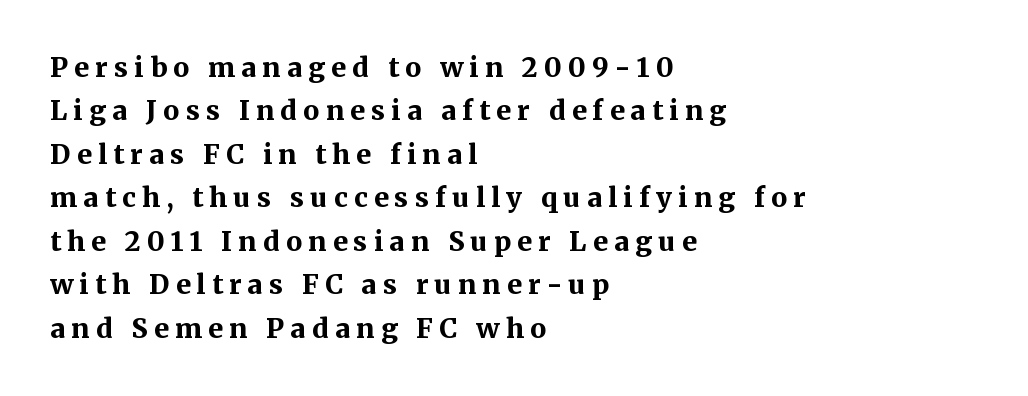
{"italic": "no", "bold": "yes", "underline": "no", "align": "left", "line_spacing": "normal", "line_spacing_ratio": 1.61, "letter_spacing": "wide", "letter_spacing_em": 0.23, "glyph_px": 27}
